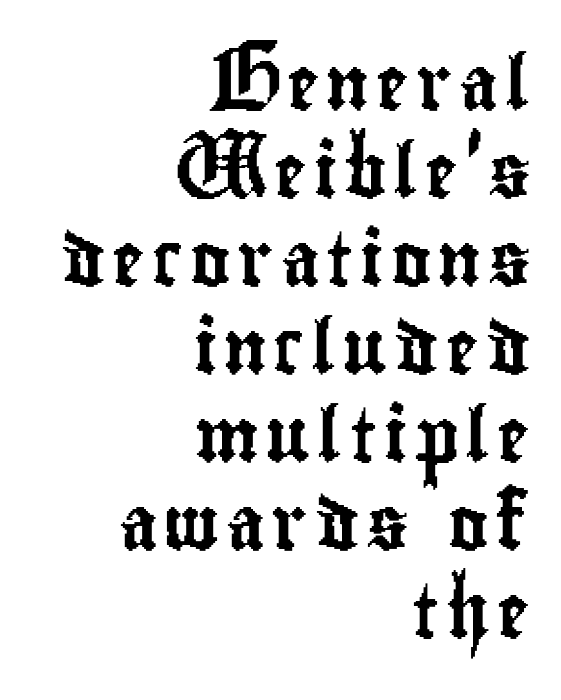
Letterform terminals end flat and unadorned throughout the passage. Posture: straight, roman, zero tilt. A typesetter would call this leading conventional body-copy spacing. The zone under the glyphs is completely vacant.
